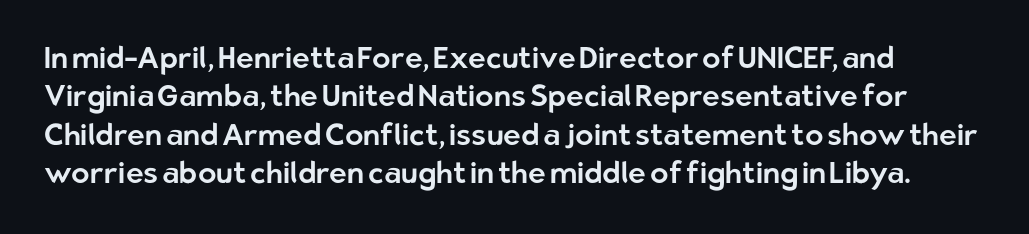
The image shows 30 px sans-serif type, upright; set normal line spacing (1.28x), normal letter spacing, not underlined; low stroke contrast and a medium x-height.
